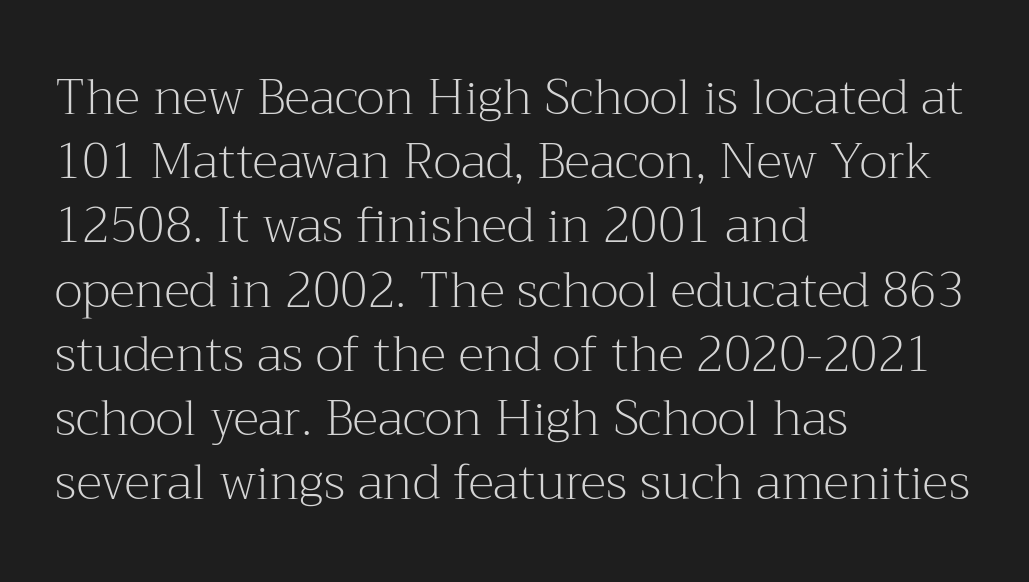
{"serif": "yes", "italic": "no", "bold": "no", "weight": "light", "width": "normal", "stroke_contrast": "medium", "x_height": "medium", "monospaced": "no", "underline": "no", "align": "left", "line_spacing": "normal", "line_spacing_ratio": 1.31, "letter_spacing": "normal", "letter_spacing_em": 0.0, "glyph_px": 49}
